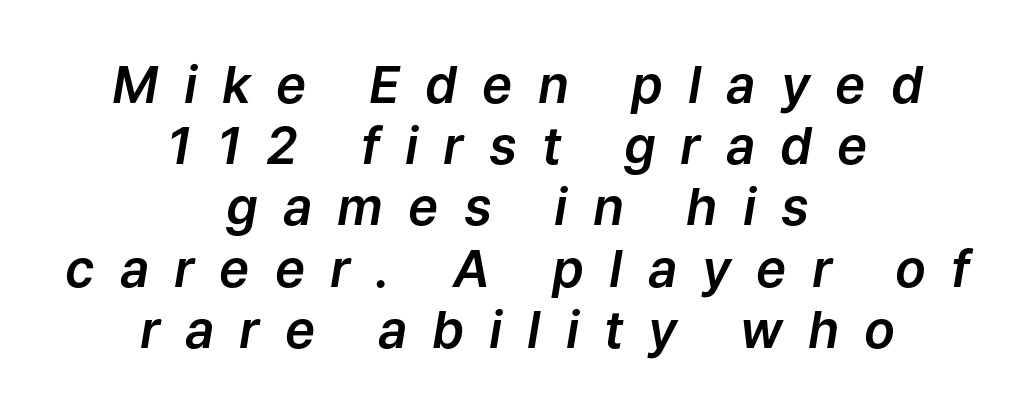
One-word summary of the alignment: center. The space directly below the letters is spotless. This sample has the flowing, uneven cadence of proportional lettering. Italic? Definitely — the glyphs are oblique.
